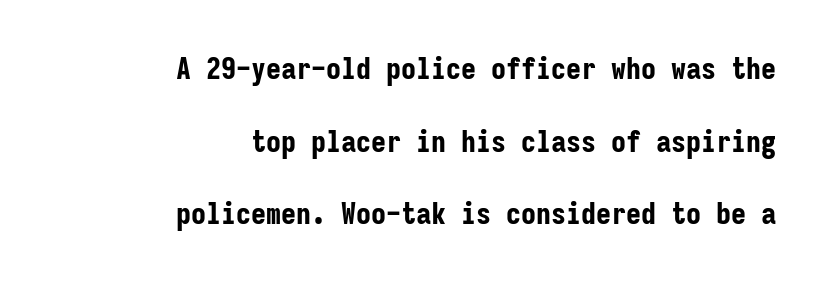
These lines stand farther apart than default settings would place them. All the whitespace from short lines collects on the left. Set as a true bold cut, around the 700 mark. The lettering holds an erect, upright posture throughout.
